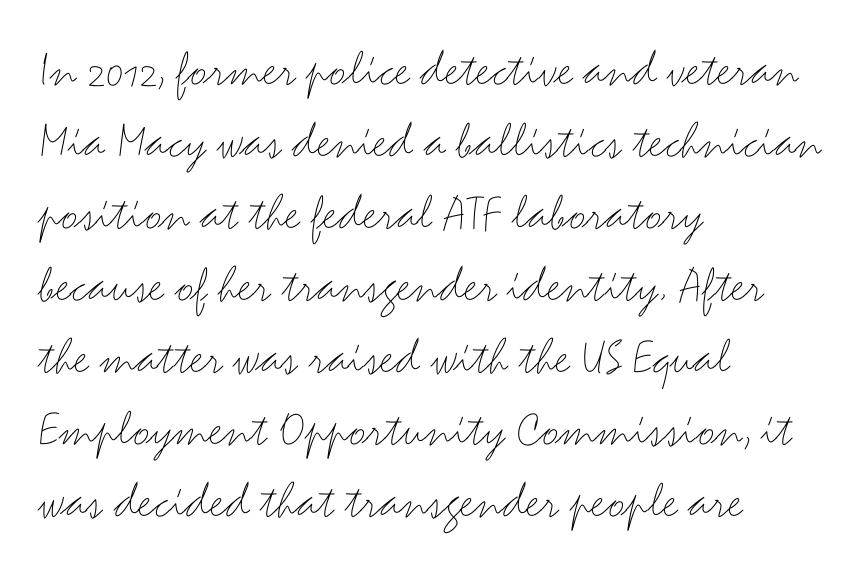
Q: Is the text bold? A: No.
Q: Is the text italic (slanted)? A: Yes.
Q: Is the typeface a serif or a sans-serif typeface? A: Sans-serif.
Q: Is the text underlined? A: No.
Q: How is the paragraph aligned? A: Left-aligned.
Q: Is the spacing between letters normal or unusually wide? A: Normal.
Q: Is the spacing between lines tight, normal or loose? A: Normal.
Q: Width (condensed, normal, or wide)? A: Wide.
Q: Stroke contrast? A: Medium.
Q: x-height? A: Small.
Q: Monospaced? A: No.
